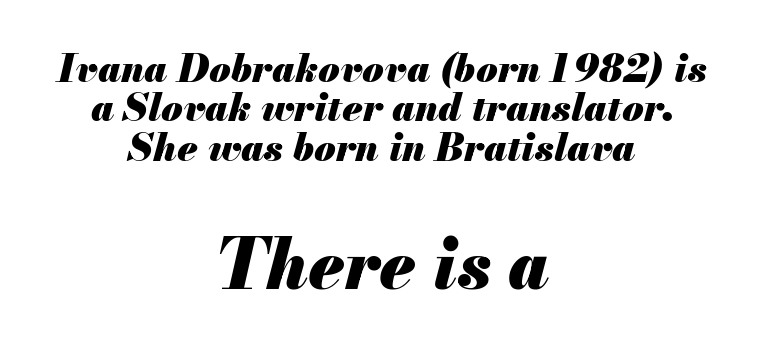
The image shows 69 px heavy type, italic (leaning right); set centered, tight line spacing (1.01x), normal letter spacing, not underlined; the second (bottom) block is 1.77x larger; medium stroke contrast and a small x-height.
